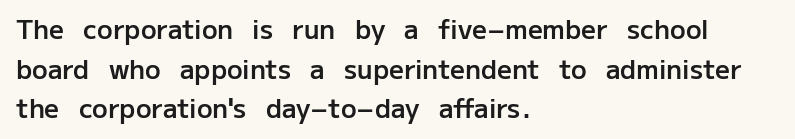
Q: Is the text bold? A: Semi-bold.
Q: Is the text italic (slanted)? A: No, it is upright.
Q: Is the text underlined? A: No.
Q: How is the paragraph aligned? A: Left-aligned.
Q: Is the spacing between letters normal or unusually wide? A: Normal.
Q: Is the spacing between lines tight, normal or loose? A: Normal.
